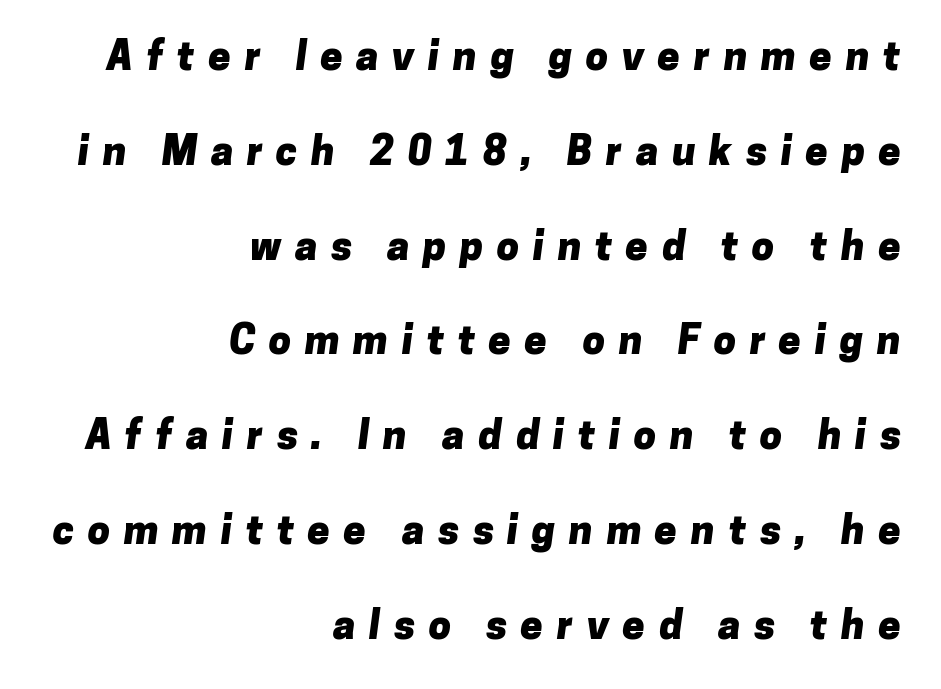
Underlining? Definitely not there. The sample has been set heavy, in full bold. Quick note: interline space is abundant. Reading down the block, your eye finds every line finishing at a fixed right position.
